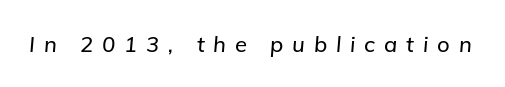
Q: Is the text italic (slanted)? A: Yes, it leans right by about 5 degrees.
Q: Is the text underlined? A: No.
Q: Is the spacing between letters normal or unusually wide? A: Unusually wide.
